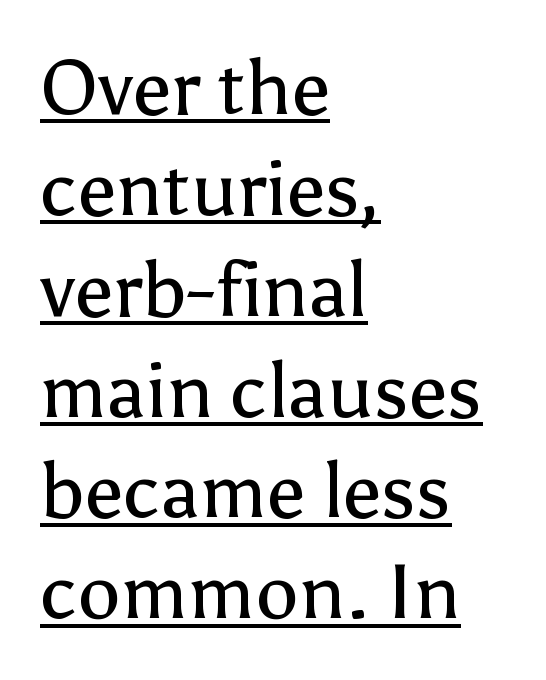
Regular leading. Is there an underline? Yes — a line sits under the letters. Each stroke keeps to a modest, everyday thickness or less. Posture: vertical. Type style note: lacks serifs.
